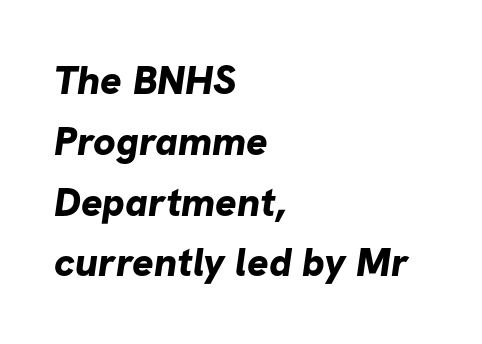
Q: Is the text bold? A: Yes.
Q: Is the typeface a serif or a sans-serif typeface? A: Sans-serif.
Q: Is the text underlined? A: No.
Q: How is the paragraph aligned? A: Left-aligned.
Q: Is the spacing between letters normal or unusually wide? A: Normal.
Q: Is the spacing between lines tight, normal or loose? A: Normal.
Q: Width (condensed, normal, or wide)? A: Normal.
Q: Stroke contrast? A: Low.
Q: x-height? A: Medium.
Q: Monospaced? A: No.
